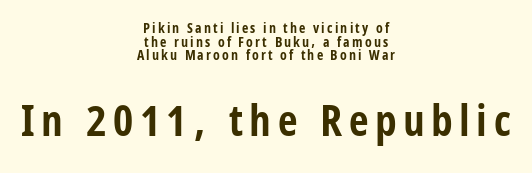
The image shows 43 px bold, condensed sans-serif type, upright; set centered, tight line spacing (0.97x), not underlined; the second (bottom) block is 3.07x larger; low stroke contrast and a large x-height.
